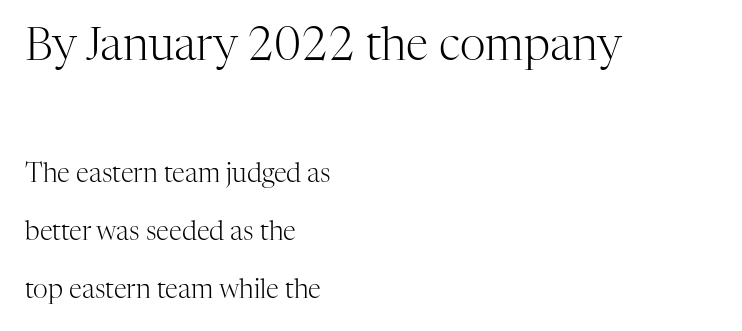
The image shows 45 px light serif type, upright; set left-aligned, loose line spacing (2.24x), normal letter spacing, not underlined; the first (top) block is 1.73x larger; high stroke contrast and a medium x-height.
